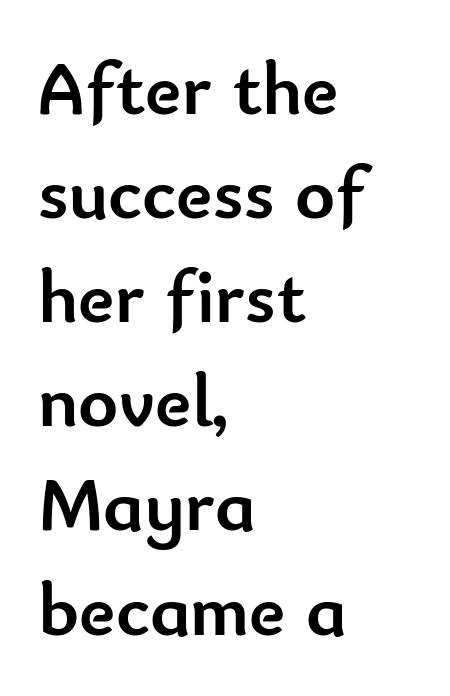
{"serif": "no", "italic": "no", "bold": "yes", "weight": "semibold", "width": "normal", "stroke_contrast": "low", "x_height": "small", "monospaced": "no", "underline": "no", "align": "left", "line_spacing": "normal", "line_spacing_ratio": 1.37, "letter_spacing": "normal", "letter_spacing_em": 0.0, "glyph_px": 76}
